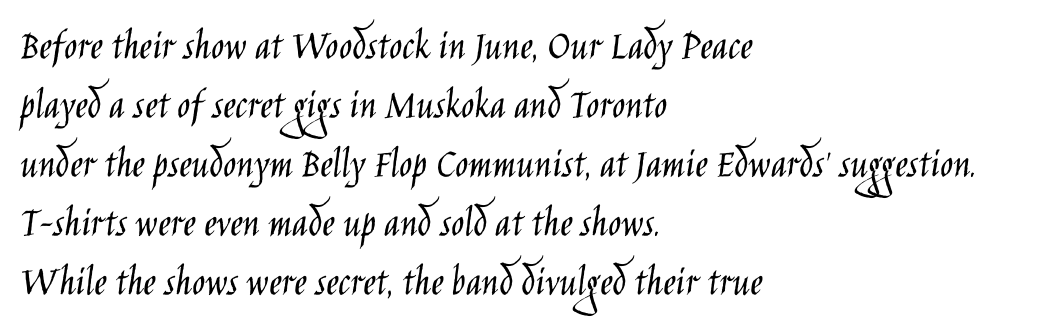
{"serif": "no", "bold": "no", "weight": "light", "width": "condensed", "stroke_contrast": "low", "x_height": "large", "monospaced": "no", "underline": "no", "align": "left", "line_spacing": "normal", "line_spacing_ratio": 1.37, "letter_spacing": "normal", "letter_spacing_em": 0.0, "glyph_px": 43}
